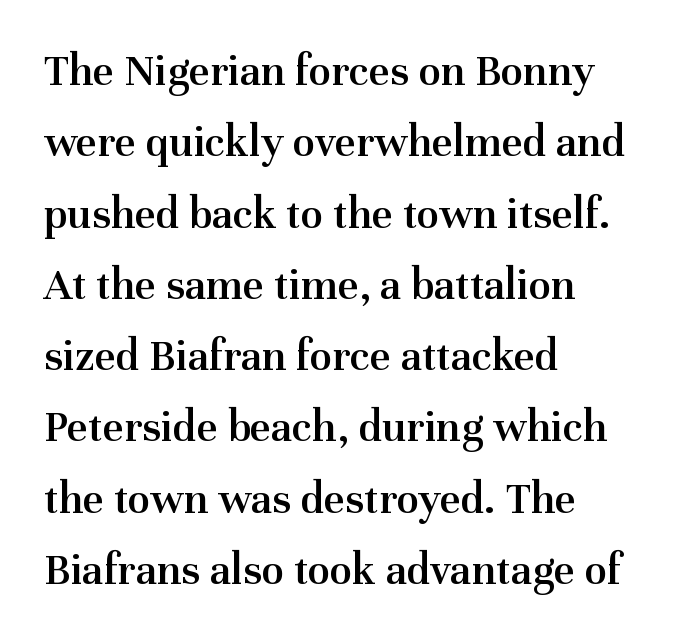
{"serif": "yes", "italic": "no", "bold": "semi", "weight": "semibold", "width": "normal", "stroke_contrast": "medium", "x_height": "medium", "monospaced": "no", "underline": "no", "align": "left", "line_spacing": "normal", "line_spacing_ratio": 1.55, "letter_spacing": "normal", "letter_spacing_em": 0.0, "glyph_px": 46}
